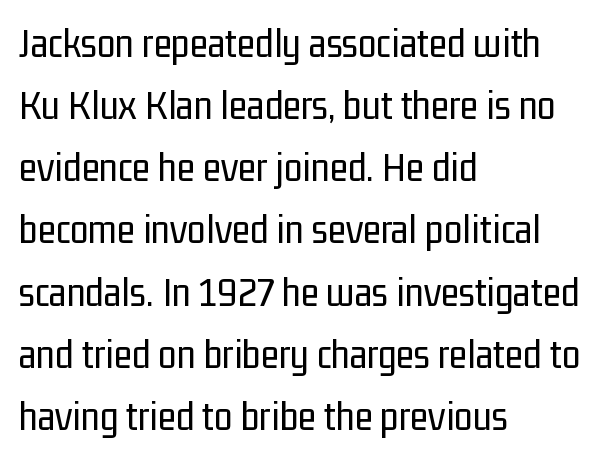
{"serif": "no", "italic": "no", "bold": "no", "weight": "regular", "width": "condensed", "stroke_contrast": "low", "x_height": "medium", "monospaced": "no", "underline": "no", "align": "left", "line_spacing": "normal", "line_spacing_ratio": 1.48, "letter_spacing": "normal", "letter_spacing_em": 0.0, "glyph_px": 42}
